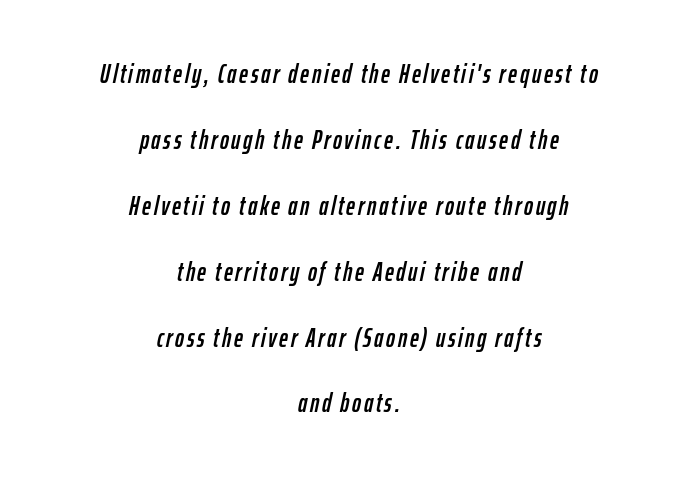
The image shows 27 px text type, italic (leaning right); set centered, loose line spacing (2.44x), not underlined.
